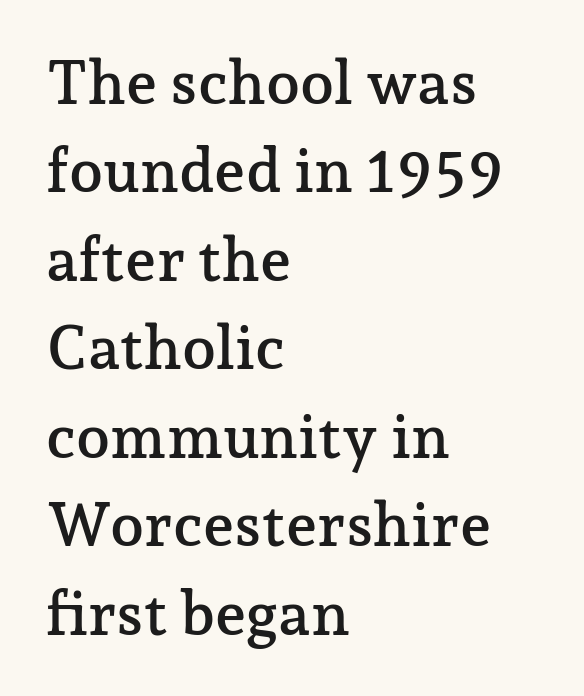
Only glyphs here, with clear space below each row. The text was rendered using a seriffed face with decorative stroke endings. These lines are rendered in a variable-pitch font. Horizontal bands of white between lines are of average thickness.
